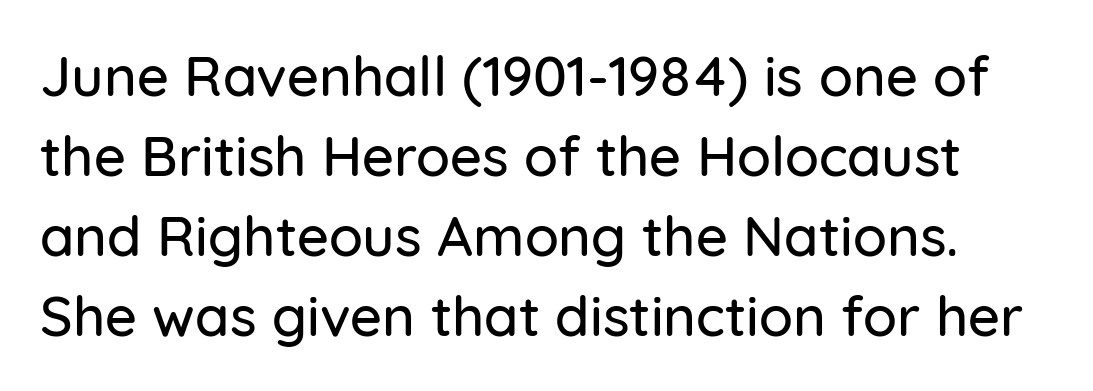
Q: Is the text italic (slanted)? A: No, it is upright.
Q: Is the typeface a serif or a sans-serif typeface? A: Sans-serif.
Q: Is the text underlined? A: No.
Q: Is the spacing between letters normal or unusually wide? A: Normal.
Q: Is the spacing between lines tight, normal or loose? A: Normal.
Q: Width (condensed, normal, or wide)? A: Normal.
Q: Stroke contrast? A: Low.
Q: x-height? A: Medium.
Q: Monospaced? A: No.
